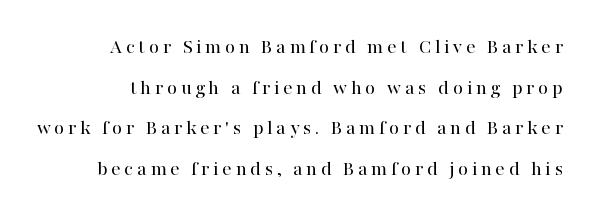
The image shows 21 px text type, upright; set loose line spacing (1.93x), not underlined.
